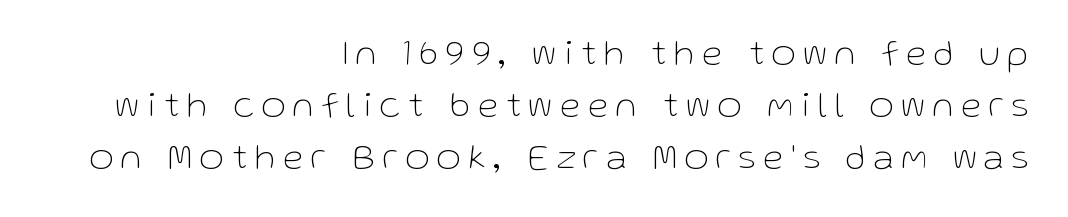
{"serif": "no", "italic": "no", "bold": "no", "weight": "thin", "width": "normal", "stroke_contrast": "low", "x_height": "medium", "monospaced": "no", "underline": "no", "align": "right", "line_spacing": "normal", "line_spacing_ratio": 1.4, "letter_spacing": "wide", "letter_spacing_em": 0.22, "glyph_px": 37}
